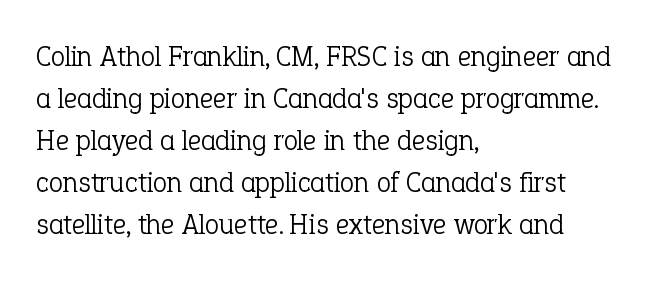
Q: Is the text bold? A: No.
Q: Is the text italic (slanted)? A: No, it is upright.
Q: Is the typeface a serif or a sans-serif typeface? A: Serif.
Q: Is the text underlined? A: No.
Q: How is the paragraph aligned? A: Left-aligned.
Q: Is the spacing between letters normal or unusually wide? A: Normal.
Q: Is the spacing between lines tight, normal or loose? A: Normal.
Q: Width (condensed, normal, or wide)? A: Normal.
Q: Stroke contrast? A: Low.
Q: x-height? A: Medium.
Q: Monospaced? A: No.
